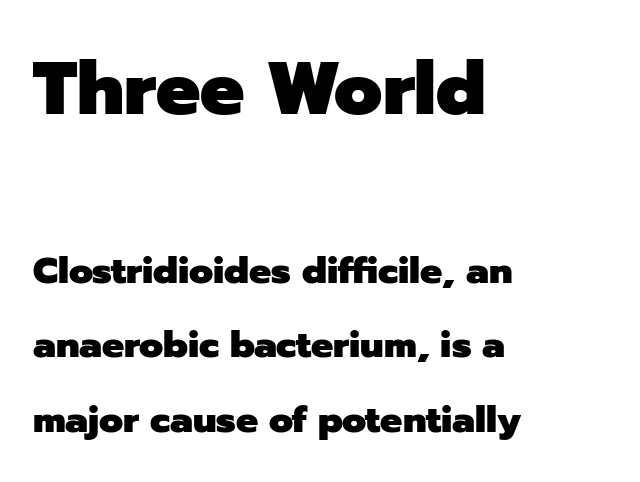
A great deal of white space separates one row of letters from the next. The letters advance in unequal steps, a hallmark of proportional type. This is sans-serif lettering, the kind often seen on screens and signage. Italic: no, the glyphs are upright roman.
